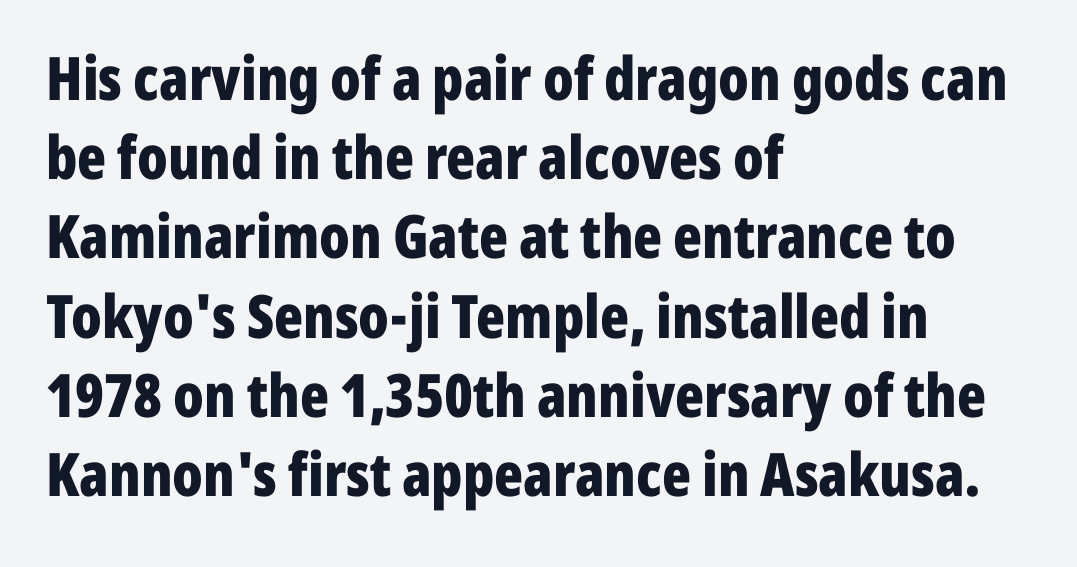
Q: Is the text bold? A: Yes.
Q: Is the text italic (slanted)? A: No, it is upright.
Q: Is the typeface a serif or a sans-serif typeface? A: Sans-serif.
Q: Is the text underlined? A: No.
Q: How is the paragraph aligned? A: Left-aligned.
Q: Is the spacing between letters normal or unusually wide? A: Normal.
Q: Is the spacing between lines tight, normal or loose? A: Normal.
Q: Width (condensed, normal, or wide)? A: Condensed.
Q: Stroke contrast? A: Low.
Q: x-height? A: Medium.
Q: Monospaced? A: No.
